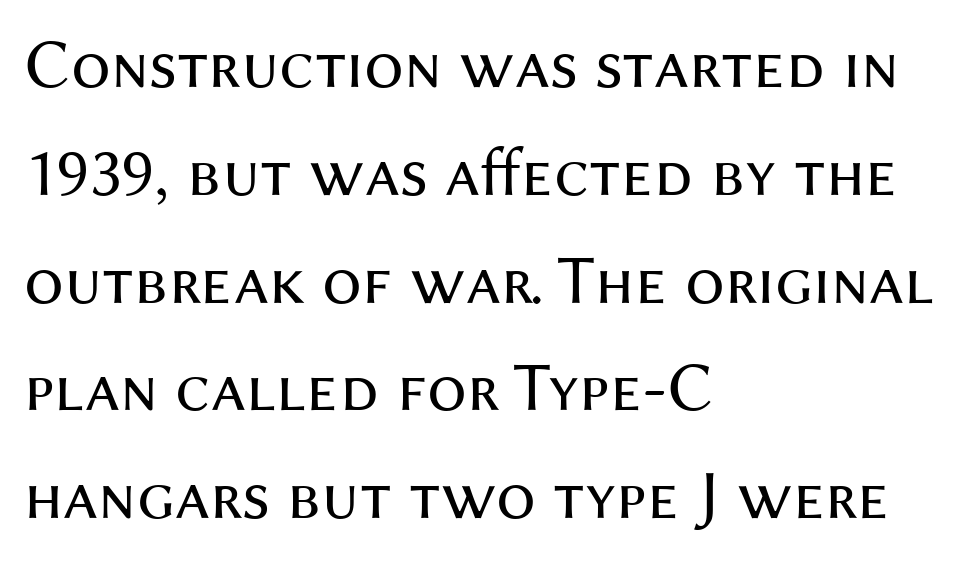
Q: Is the text bold? A: No.
Q: Is the text italic (slanted)? A: No, it is upright.
Q: Is the typeface a serif or a sans-serif typeface? A: Sans-serif.
Q: Is the text underlined? A: No.
Q: How is the paragraph aligned? A: Left-aligned.
Q: Is the spacing between letters normal or unusually wide? A: Normal.
Q: Is the spacing between lines tight, normal or loose? A: Normal.
Q: Width (condensed, normal, or wide)? A: Normal.
Q: Stroke contrast? A: Medium.
Q: x-height? A: Medium.
Q: Monospaced? A: No.
